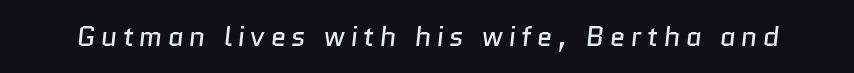
The image shows 28 px regular-weight sans-serif type; set not underlined; low stroke contrast and a medium x-height.
